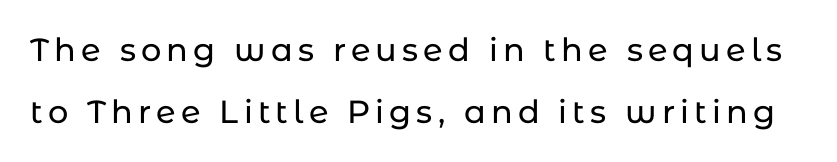
Style check: upright. Underlining? Definitely not there. Looks like regular typesetting: each glyph gets only the width it needs. Students, observe: this is what heavily led, spacious text looks like. Does the type have serifs? No, each stem ends abruptly.
